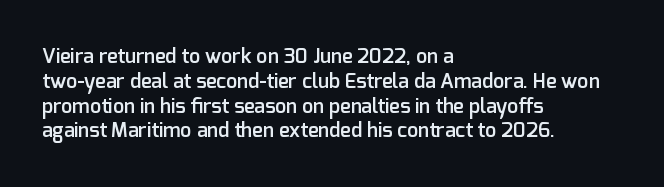
{"italic": "no", "bold": "semi", "underline": "no", "align": "left", "line_spacing_ratio": 1.24, "letter_spacing": "normal", "letter_spacing_em": 0.0, "glyph_px": 20}
